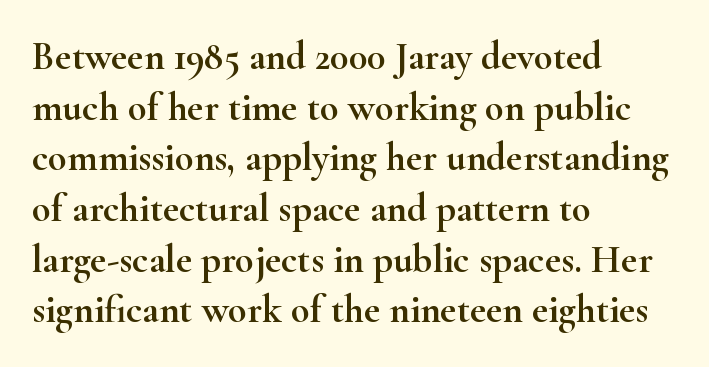
{"serif": "yes", "italic": "no", "width": "wide", "stroke_contrast": "high", "x_height": "small", "monospaced": "no", "underline": "no", "align": "left", "line_spacing": "normal", "line_spacing_ratio": 1.3, "letter_spacing": "normal", "letter_spacing_em": 0.0, "glyph_px": 39}
